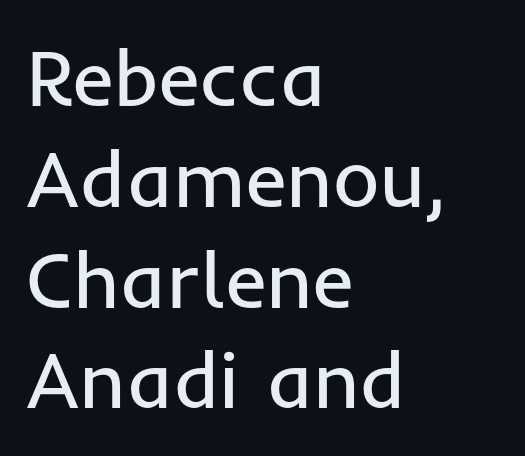
{"serif": "no", "italic": "no", "bold": "no", "weight": "regular", "width": "normal", "stroke_contrast": "low", "x_height": "medium", "monospaced": "no", "underline": "no", "align": "left", "line_spacing": "normal", "line_spacing_ratio": 1.26, "letter_spacing": "normal", "letter_spacing_em": 0.0, "glyph_px": 80}
